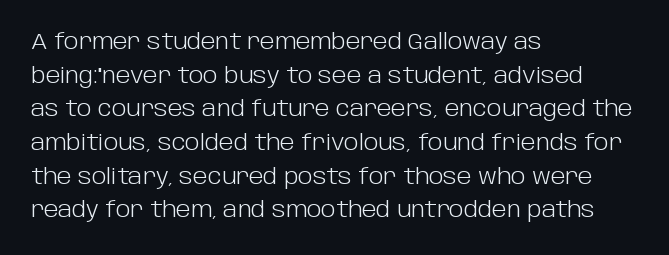
Q: Is the text bold? A: No.
Q: Is the text italic (slanted)? A: No, it is upright.
Q: Is the text underlined? A: No.
Q: How is the paragraph aligned? A: Left-aligned.
Q: Is the spacing between letters normal or unusually wide? A: Normal.
Q: Is the spacing between lines tight, normal or loose? A: Normal.
